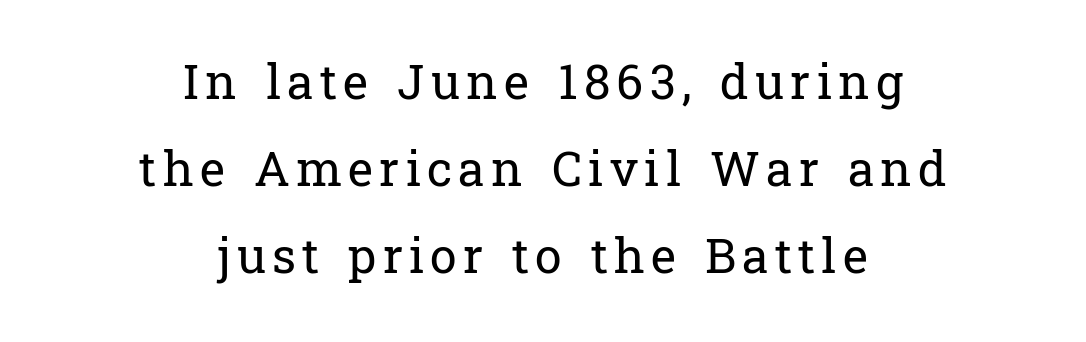
The image shows 48 px regular-weight serif type, upright; set centered, line spacing 1.81x, not underlined; low stroke contrast and a medium x-height.
